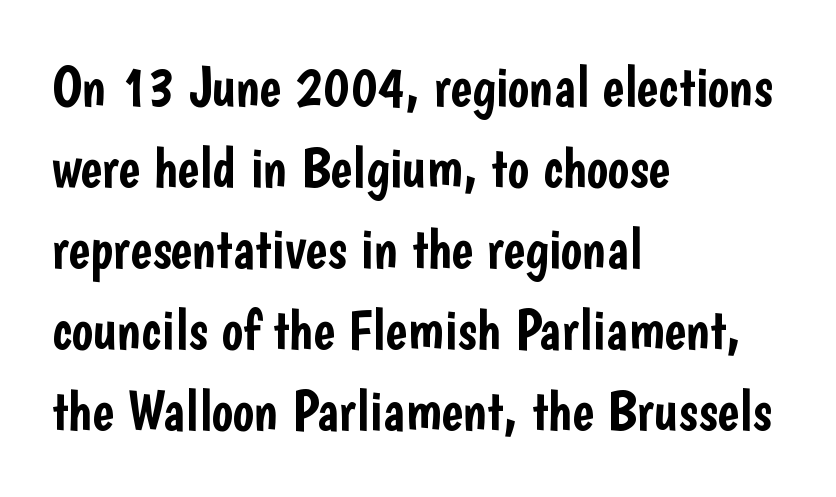
Standard letterfit; no display-style spreading of the glyphs. Every character sits straight up, as roman type does. Successive baselines arrive at the customary interval. Layout note: lines flush left.
